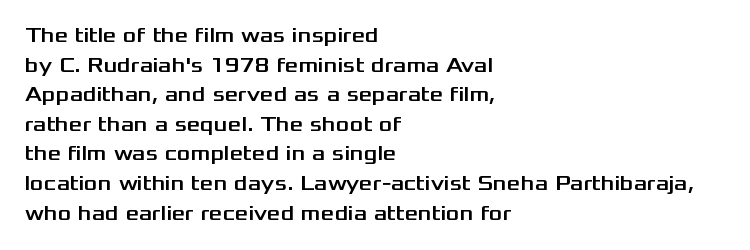
Q: Is the text italic (slanted)? A: No, it is upright.
Q: Is the text underlined? A: No.
Q: How is the paragraph aligned? A: Left-aligned.
Q: Is the spacing between letters normal or unusually wide? A: Normal.
Q: Is the spacing between lines tight, normal or loose? A: Normal.
